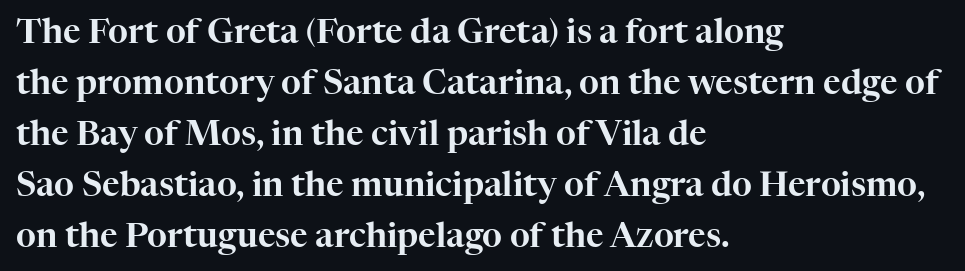
The image shows 34 px serif type, upright; set left-aligned, normal line spacing (1.5x), normal letter spacing, not underlined; high stroke contrast and a medium x-height.
